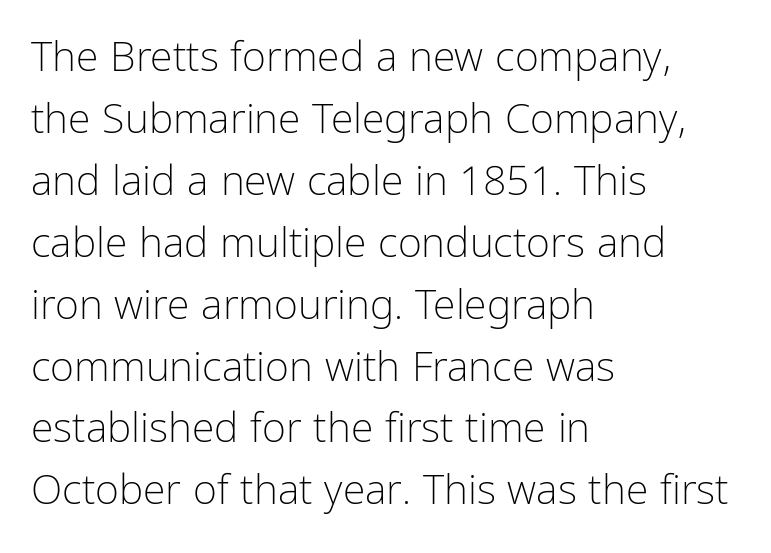
The image shows 41 px light, condensed sans-serif type, upright; set left-aligned, normal line spacing (1.51x), normal letter spacing, not underlined; low stroke contrast and a medium x-height.
